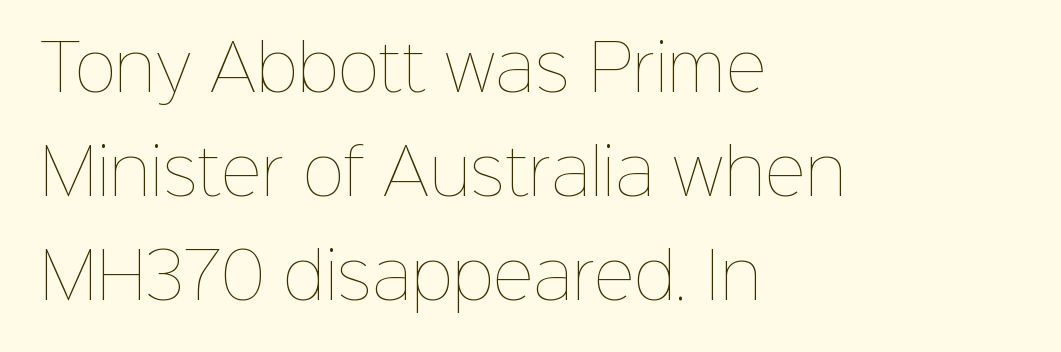
{"italic": "no", "bold": "no", "weight": "thin", "width": "normal", "stroke_contrast": "low", "x_height": "medium", "monospaced": "no", "underline": "no", "align": "left", "line_spacing": "normal", "line_spacing_ratio": 1.65, "letter_spacing": "normal", "letter_spacing_em": 0.0, "glyph_px": 63}
